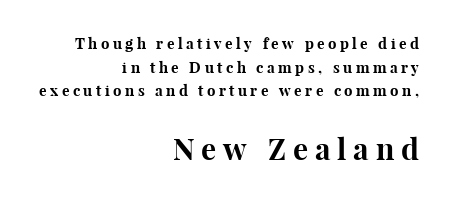
Line endings align vertically; line beginnings do not. Glance below the letters and you will spot only blank space. Is there any slant? The stems are plumb. The face used here appears at its bigger size in the lower chunk.
